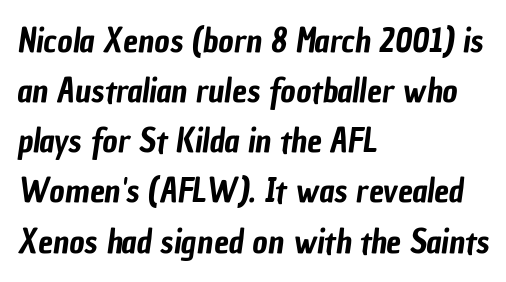
The image shows 33 px condensed sans-serif type; set left-aligned, normal line spacing (1.52x), normal letter spacing, not underlined; low stroke contrast and a medium x-height.
